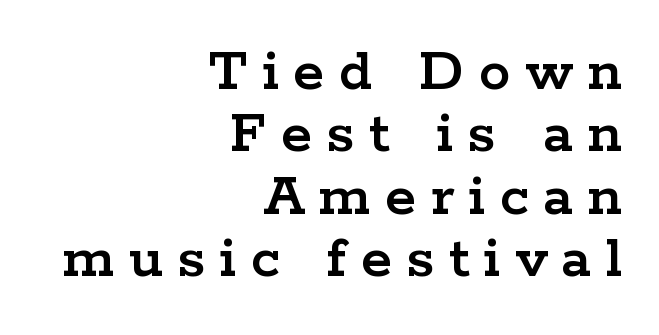
Q: Is the text italic (slanted)? A: No, it is upright.
Q: Is the typeface a serif or a sans-serif typeface? A: Serif.
Q: Is the text underlined? A: No.
Q: How is the paragraph aligned? A: Right-aligned.
Q: Is the spacing between letters normal or unusually wide? A: Unusually wide.
Q: Is the spacing between lines tight, normal or loose? A: Tight.
Q: Width (condensed, normal, or wide)? A: Wide.
Q: Stroke contrast? A: Low.
Q: x-height? A: Medium.
Q: Monospaced? A: No.
